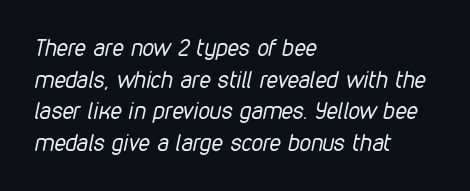
Q: Is the text bold? A: No.
Q: Is the text italic (slanted)? A: Yes, it leans right by about 12 degrees.
Q: Is the text underlined? A: No.
Q: How is the paragraph aligned? A: Left-aligned.
Q: Is the spacing between letters normal or unusually wide? A: Normal.
Q: Is the spacing between lines tight, normal or loose? A: Normal.
